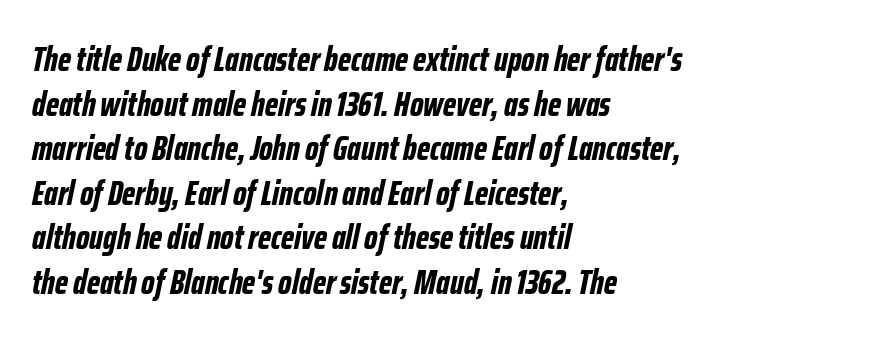
{"italic": "yes", "lean": "right", "slant_degrees": 12, "bold": "yes", "weight": "bold", "width": "condensed", "stroke_contrast": "low", "x_height": "medium", "monospaced": "no", "underline": "no", "align": "left", "line_spacing": "normal", "line_spacing_ratio": 1.31, "letter_spacing": "normal", "letter_spacing_em": 0.0, "glyph_px": 34}
